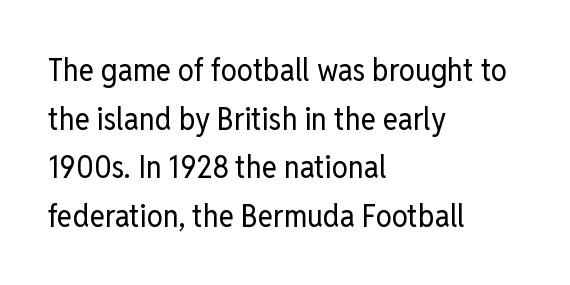
Is the stroke heavy? The answer is a plain regular-or-lighter. Glyph-to-glyph distance matches everyday printed text. You can tell from the bare stems that sans-serif type was used. The passage shown is typed in a proportional face where columns would drift.
